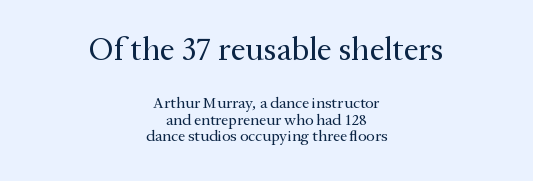
{"serif": "yes", "italic": "no", "bold": "no", "weight": "regular", "width": "normal", "stroke_contrast": "medium", "x_height": "medium", "monospaced": "no", "underline": "no", "align": "center", "line_spacing": "tight", "line_spacing_ratio": 1.03, "letter_spacing": "normal", "letter_spacing_em": 0.0, "larger_block": "first", "size_ratio": 2.06, "glyph_px": 33}
